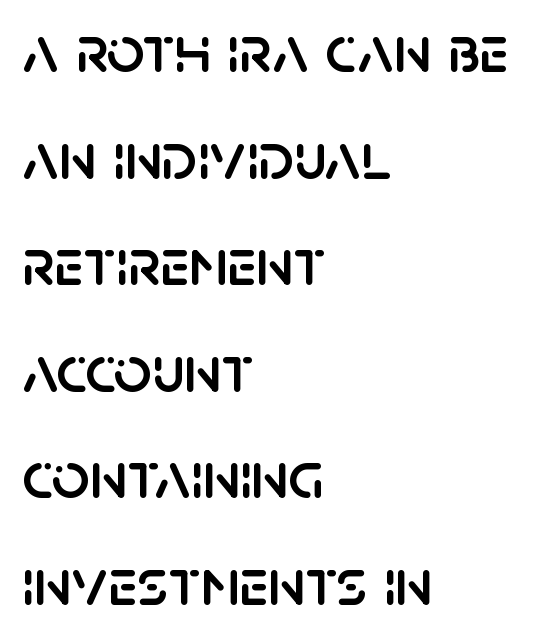
The image shows 67 px sans-serif type, upright; set left-aligned, normal line spacing (1.59x), normal letter spacing, not underlined; low stroke contrast and a large x-height.
